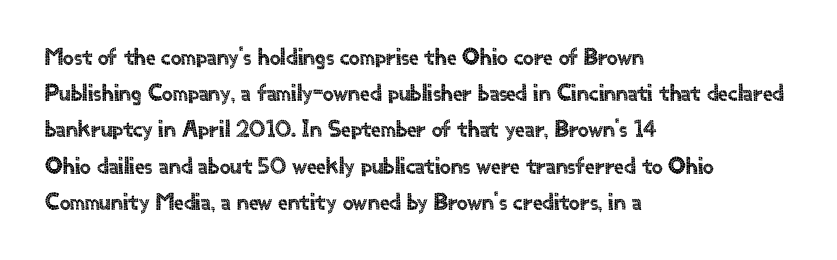
Q: Is the text italic (slanted)? A: No, it is upright.
Q: Is the text underlined? A: No.
Q: How is the paragraph aligned? A: Left-aligned.
Q: Is the spacing between letters normal or unusually wide? A: Normal.
Q: Is the spacing between lines tight, normal or loose? A: Normal.
